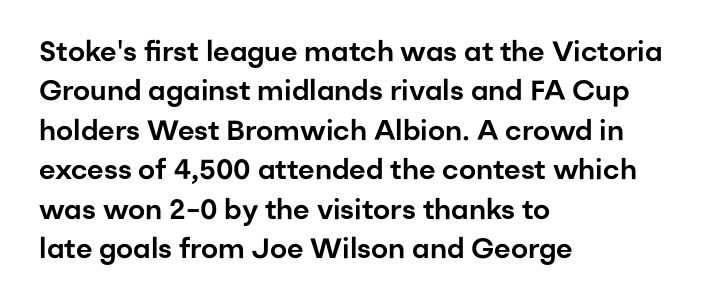
{"serif": "no", "italic": "no", "width": "normal", "stroke_contrast": "low", "x_height": "medium", "monospaced": "no", "underline": "no", "align": "left", "line_spacing": "normal", "line_spacing_ratio": 1.41, "letter_spacing": "normal", "letter_spacing_em": 0.0, "glyph_px": 28}
